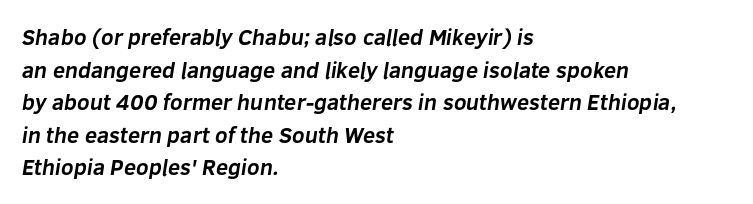
The image shows 22 px bold type; set left-aligned, normal line spacing (1.48x), normal letter spacing, not underlined.
